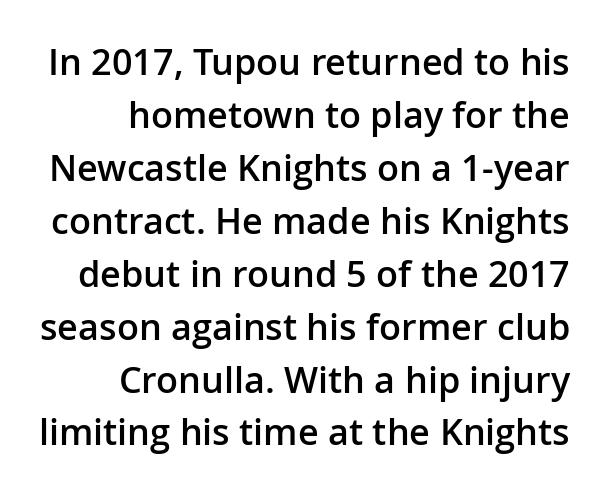
The image shows 36 px semibold sans-serif type, upright; set right-aligned, normal line spacing (1.47x), normal letter spacing, not underlined; low stroke contrast and a medium x-height.
